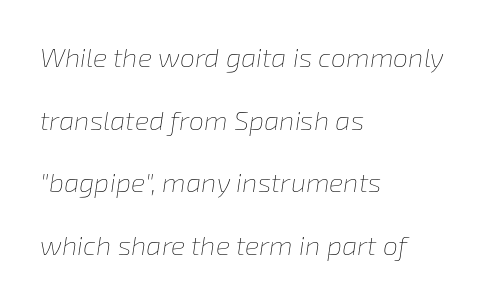
Does the leading feel generous? Absolutely, it's lavish. This sample uses plain, unmodified letter spacing. Typeset ragged right — the left edge is the straight one. Style check: oblique. Check the space under the baseline: it is left empty.
